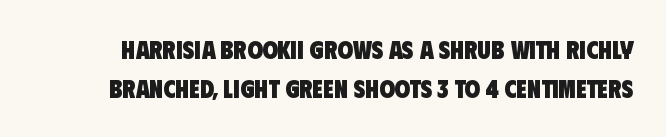
The image shows 25 px bold type; set normal line spacing (1.58x), normal letter spacing, not underlined.
